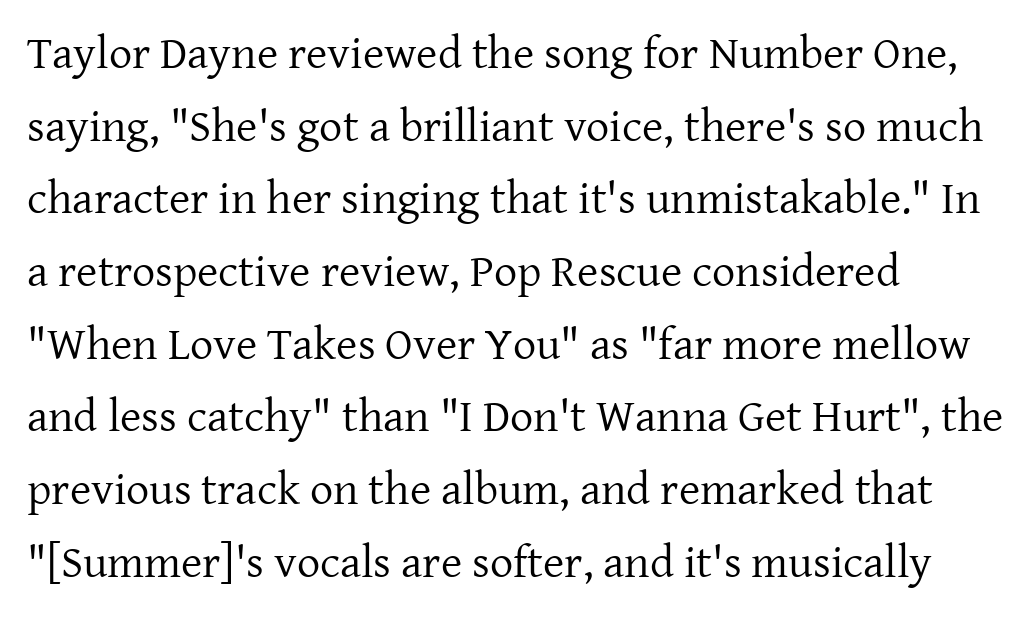
The image shows 46 px regular-weight serif type, upright; set left-aligned, normal line spacing (1.58x), normal letter spacing, not underlined; low stroke contrast and a medium x-height.
